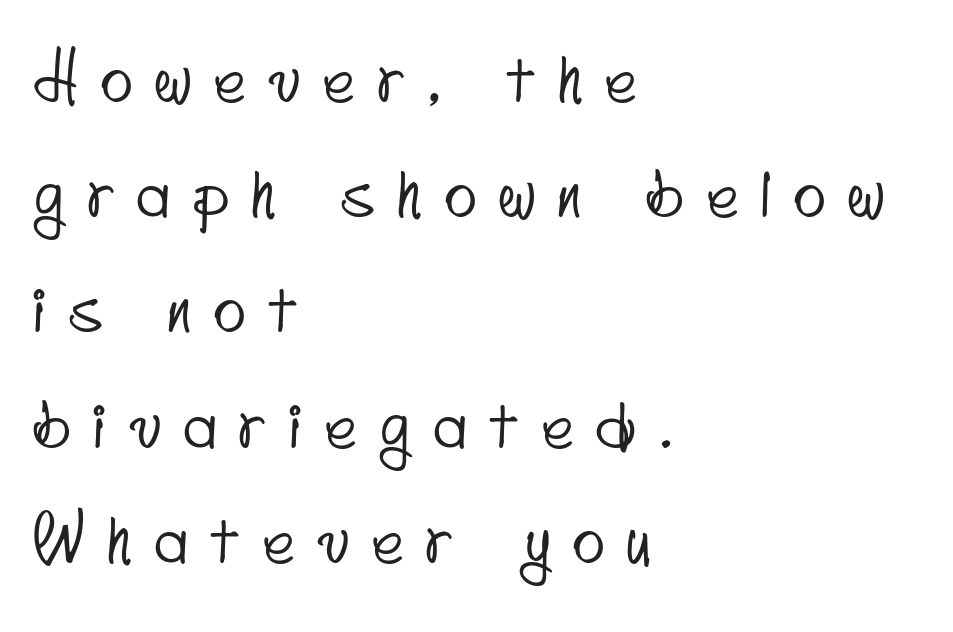
The image shows 67 px condensed sans-serif type; set left-aligned, line spacing 1.72x, unusually wide letter spacing (+0.35 em), not underlined; low stroke contrast and a small x-height.
